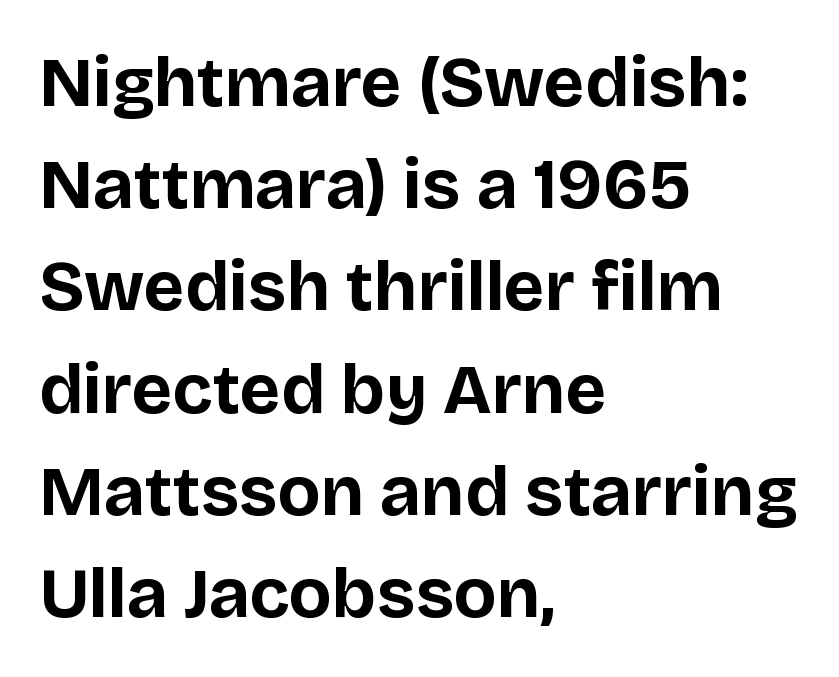
{"serif": "no", "italic": "no", "bold": "yes", "weight": "bold", "width": "normal", "stroke_contrast": "low", "x_height": "large", "monospaced": "no", "underline": "no", "align": "left", "line_spacing": "normal", "line_spacing_ratio": 1.44, "letter_spacing": "normal", "letter_spacing_em": 0.0, "glyph_px": 71}
